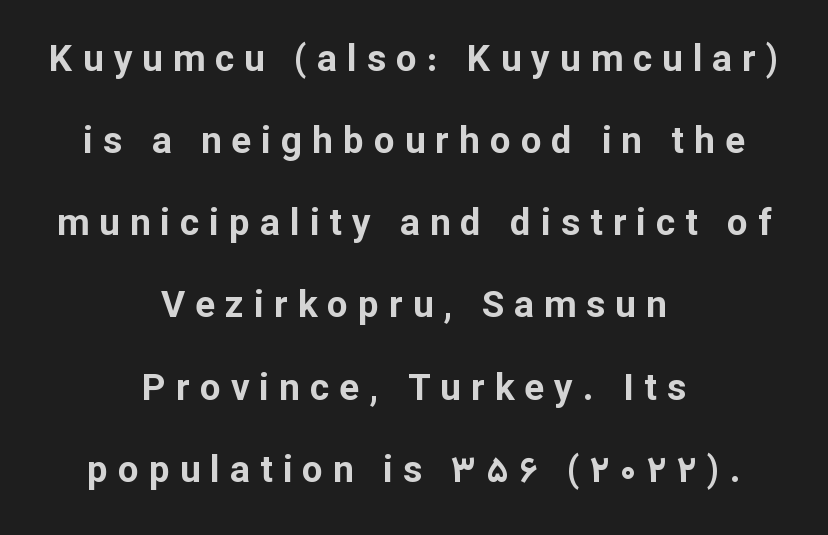
This rendering employs a face without finishing strokes, i.e., a sans-serif. These lines stack symmetrically, like a column narrowing and widening about its center. Vertically, the passage feels expansive, rows floating well apart. No italicization has been applied; the sample stays upright. The passage shown has open, widely tracked lettering throughout. In terms of weight, the rendering is a true, heavy bold.
